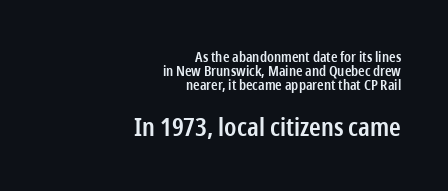
The passage shown is semibold, sitting just below true bold. Caption: upper text group reduced, lower text group enlarged. Leading is clearly below the norm, producing a dense column. Nobody touched the tracking dial on this one. A roman cut, with each character standing at attention.
